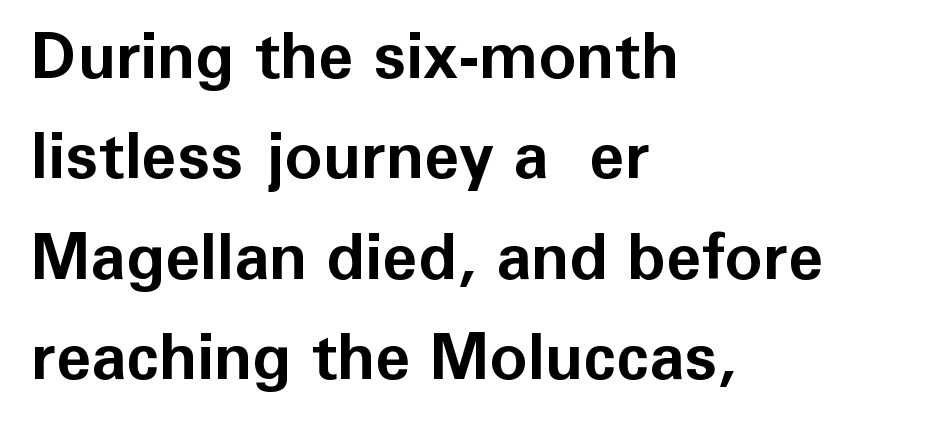
{"serif": "no", "italic": "no", "bold": "yes", "weight": "bold", "width": "normal", "stroke_contrast": "low", "x_height": "medium", "monospaced": "no", "underline": "no", "align": "left", "line_spacing": "normal", "line_spacing_ratio": 1.57, "letter_spacing": "normal", "letter_spacing_em": 0.0, "glyph_px": 64}
